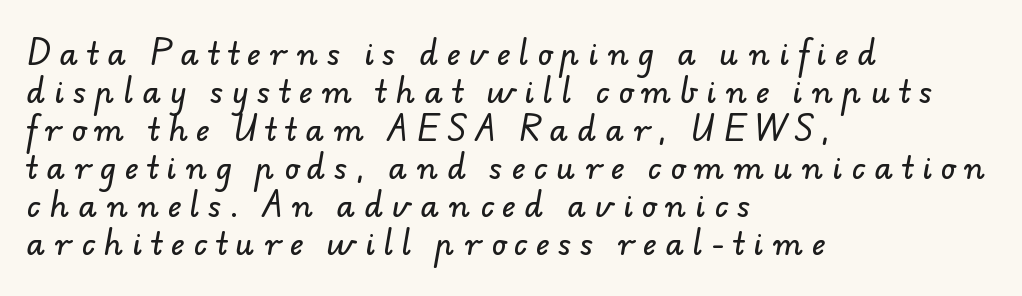
{"serif": "no", "width": "normal", "stroke_contrast": "low", "x_height": "small", "monospaced": "no", "underline": "no", "align": "left", "line_spacing": "normal", "line_spacing_ratio": 1.27, "letter_spacing": "wide", "letter_spacing_em": 0.3, "glyph_px": 30}
